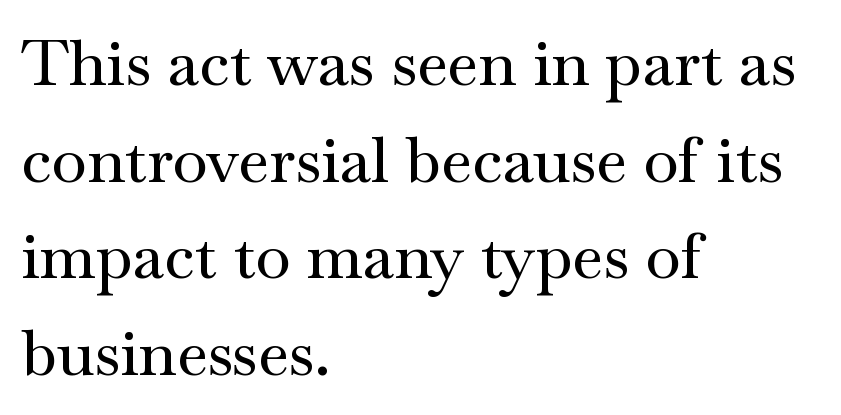
The image shows 64 px wide serif type, upright; set left-aligned, normal line spacing (1.51x), normal letter spacing, not underlined; medium stroke contrast and a small x-height.
